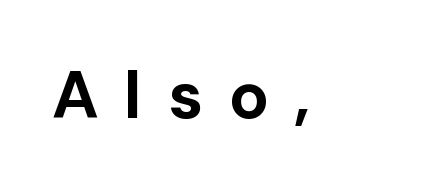
{"serif": "no", "italic": "no", "bold": "yes", "weight": "bold", "width": "normal", "stroke_contrast": "low", "x_height": "medium", "monospaced": "no", "underline": "no", "letter_spacing": "wide", "letter_spacing_em": 0.39, "glyph_px": 66}
